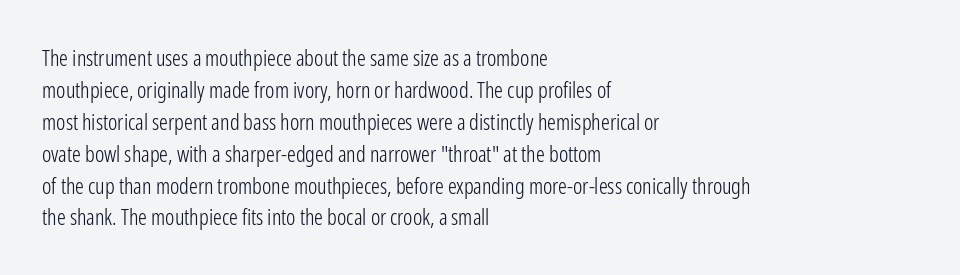
Q: Is the text bold? A: No.
Q: Is the text italic (slanted)? A: No, it is upright.
Q: Is the text underlined? A: No.
Q: How is the paragraph aligned? A: Left-aligned.
Q: Is the spacing between letters normal or unusually wide? A: Normal.
Q: Is the spacing between lines tight, normal or loose? A: Normal.
